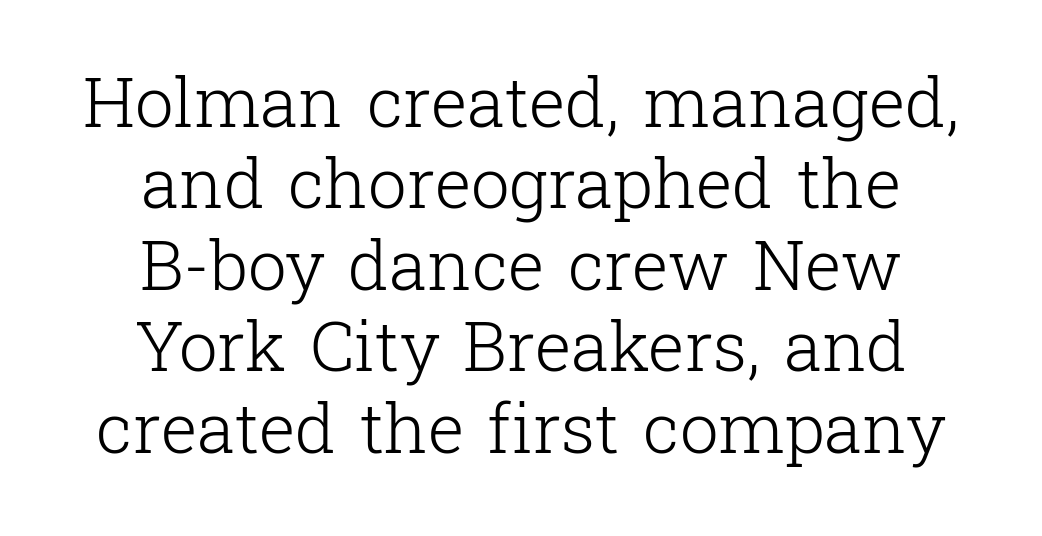
The image shows 69 px light serif type, upright; set centered, line spacing 1.18x, normal letter spacing, not underlined; low stroke contrast and a medium x-height.
